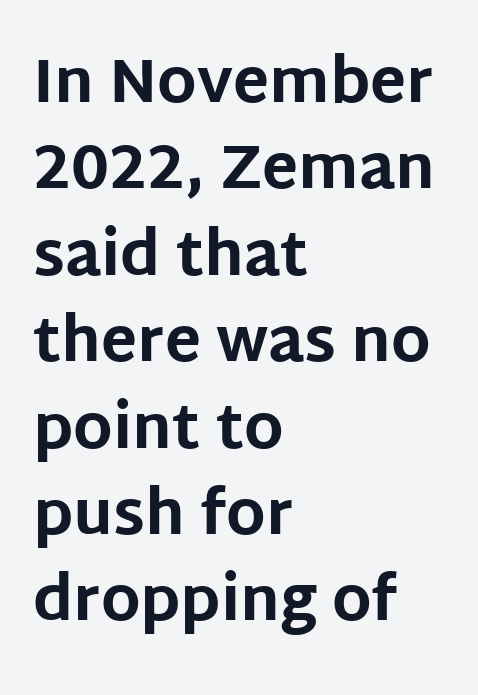
Q: Is the text bold? A: Yes.
Q: Is the text italic (slanted)? A: No, it is upright.
Q: Is the typeface a serif or a sans-serif typeface? A: Sans-serif.
Q: Is the text underlined? A: No.
Q: How is the paragraph aligned? A: Left-aligned.
Q: Is the spacing between letters normal or unusually wide? A: Normal.
Q: Is the spacing between lines tight, normal or loose? A: Normal.
Q: Width (condensed, normal, or wide)? A: Normal.
Q: Stroke contrast? A: Low.
Q: x-height? A: Large.
Q: Monospaced? A: No.
